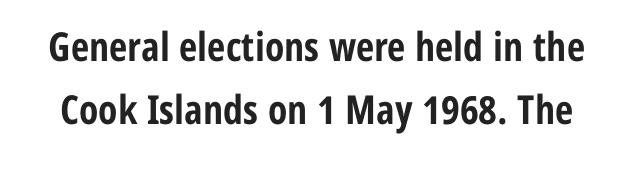
Observe the absence of serifs on each vertical stroke in this sample. Honestly, the letter spacing is just normal — you wouldn't notice it. Do the letters lean? They stand straight. Has an underline been added? It has not. A typesetter would call this proportional, since set widths differ per character.
